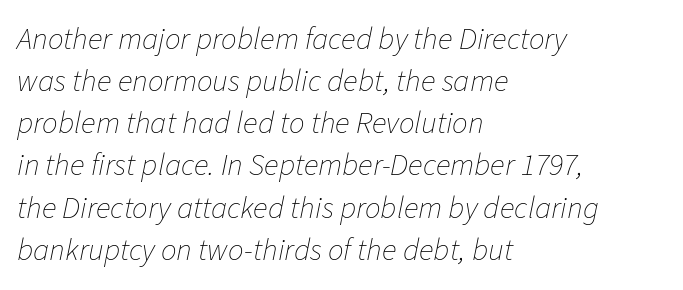
Q: Is the text bold? A: No.
Q: Is the text italic (slanted)? A: Yes, it leans right by about 11 degrees.
Q: Is the text underlined? A: No.
Q: How is the paragraph aligned? A: Left-aligned.
Q: Is the spacing between letters normal or unusually wide? A: Normal.
Q: Is the spacing between lines tight, normal or loose? A: Normal.
Q: Width (condensed, normal, or wide)? A: Normal.
Q: Stroke contrast? A: Low.
Q: x-height? A: Medium.
Q: Monospaced? A: No.
